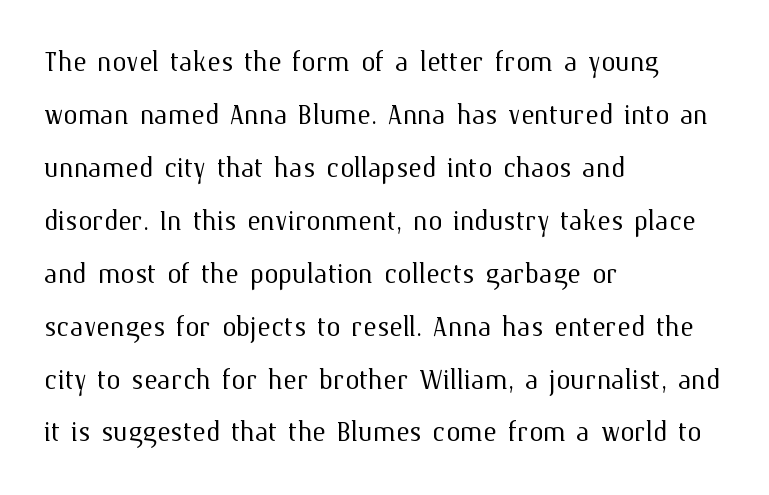
{"italic": "no", "bold": "no", "weight": "light", "width": "normal", "stroke_contrast": "medium", "x_height": "medium", "monospaced": "no", "underline": "no", "align": "left", "line_spacing": "normal", "line_spacing_ratio": 1.47, "letter_spacing": "normal", "letter_spacing_em": 0.0, "glyph_px": 36}
